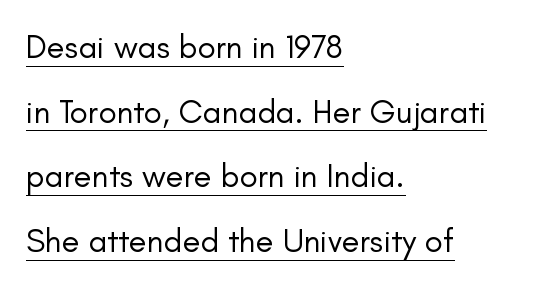
Q: Is the text bold? A: No.
Q: Is the text italic (slanted)? A: No, it is upright.
Q: Is the typeface a serif or a sans-serif typeface? A: Sans-serif.
Q: Is the text underlined? A: Yes.
Q: How is the paragraph aligned? A: Left-aligned.
Q: Is the spacing between letters normal or unusually wide? A: Normal.
Q: Is the spacing between lines tight, normal or loose? A: Loose.
Q: Width (condensed, normal, or wide)? A: Normal.
Q: Stroke contrast? A: Low.
Q: x-height? A: Small.
Q: Monospaced? A: No.
